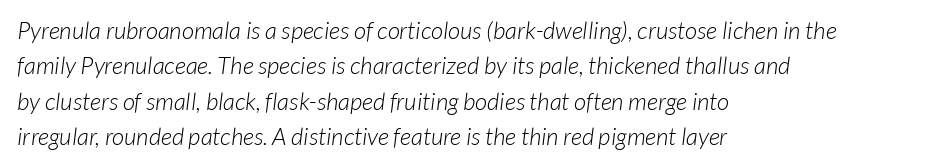
{"bold": "no", "underline": "no", "align": "left", "line_spacing": "normal", "line_spacing_ratio": 1.47, "letter_spacing": "normal", "letter_spacing_em": 0.0, "glyph_px": 24}
